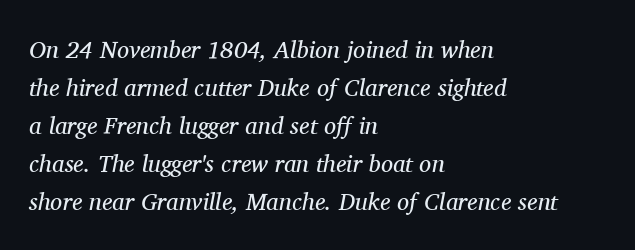
Q: Is the text bold? A: No.
Q: Is the text italic (slanted)? A: Yes, it leans right by about 11 degrees.
Q: Is the text underlined? A: No.
Q: How is the paragraph aligned? A: Left-aligned.
Q: Is the spacing between letters normal or unusually wide? A: Normal.
Q: Is the spacing between lines tight, normal or loose? A: Normal.
